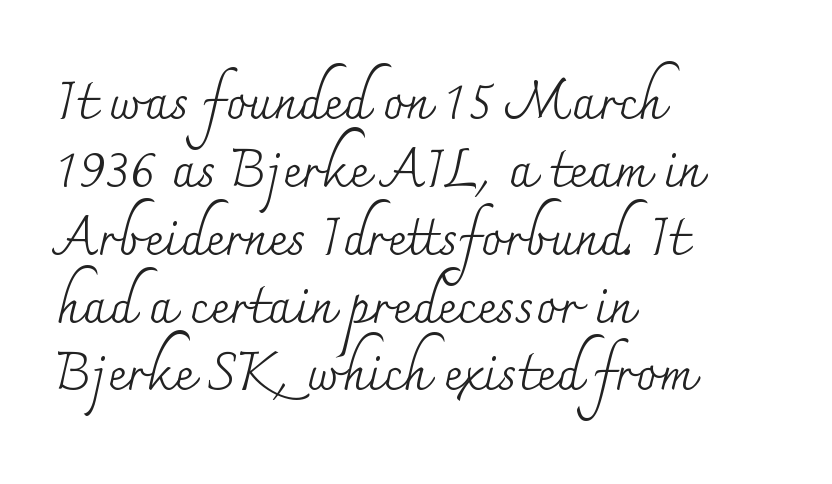
Has an underline been added? It has not. Typeset ragged right — the left edge is the straight one. Between one letter and the next there's only the usual sliver of space. The rendering uses a moderate line-height, typical for paragraphs. The characters display serif detailing at their extremities.
